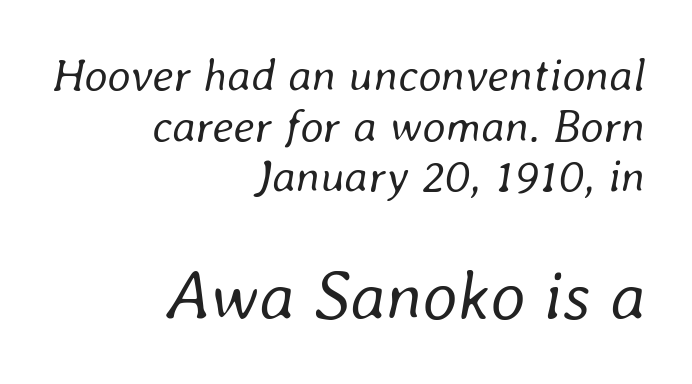
The image shows 69 px regular-weight type, italic (leaning right); set right-aligned, tight line spacing (1.1x), normal letter spacing, not underlined; the second (bottom) block is 1.5x larger; low stroke contrast and a medium x-height.
